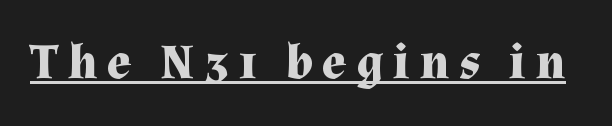
Q: Is the text bold? A: Yes.
Q: Is the text italic (slanted)? A: No, it is upright.
Q: Is the typeface a serif or a sans-serif typeface? A: Serif.
Q: Is the text underlined? A: Yes.
Q: Is the spacing between letters normal or unusually wide? A: Unusually wide.
Q: Width (condensed, normal, or wide)? A: Normal.
Q: Stroke contrast? A: Medium.
Q: x-height? A: Medium.
Q: Monospaced? A: No.
